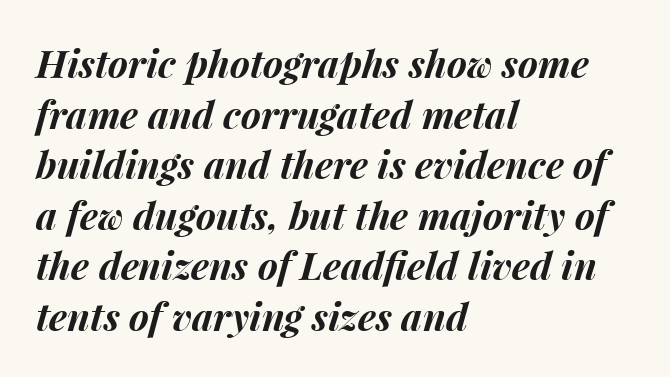
{"italic": "yes", "lean": "right", "slant_degrees": 15, "bold": "yes", "weight": "bold", "width": "normal", "stroke_contrast": "medium", "x_height": "medium", "monospaced": "no", "underline": "no", "align": "left", "line_spacing": "normal", "line_spacing_ratio": 1.33, "letter_spacing": "normal", "letter_spacing_em": 0.0, "glyph_px": 38}
